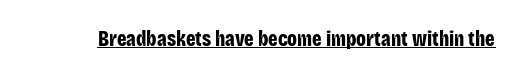
Q: Is the text bold? A: Yes.
Q: Is the text italic (slanted)? A: No, it is upright.
Q: Is the text underlined? A: Yes.
Q: Is the spacing between letters normal or unusually wide? A: Normal.
